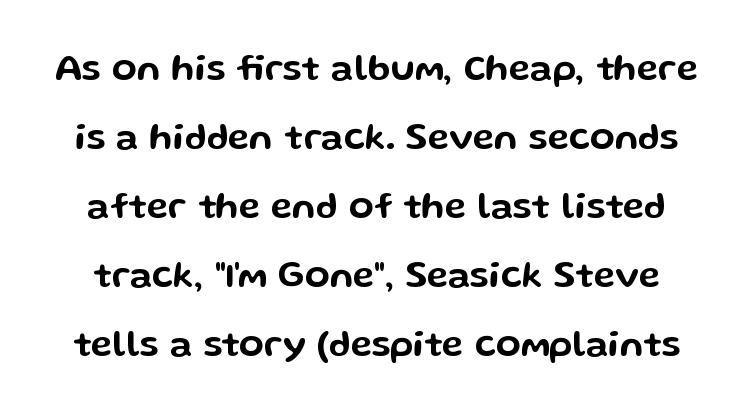
The image shows 36 px wide sans-serif type, upright; set loose line spacing (1.92x), normal letter spacing, not underlined; low stroke contrast and a medium x-height.
